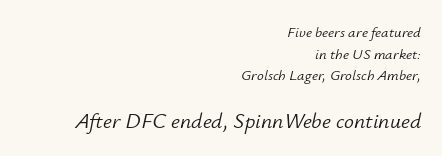
Yep, that's italic — everything's leaning. Typesetter's note — lower block bumped up in size, upper block left smaller. Underline: absent. Compared with a typical body face, this is equally light or lighter still.
